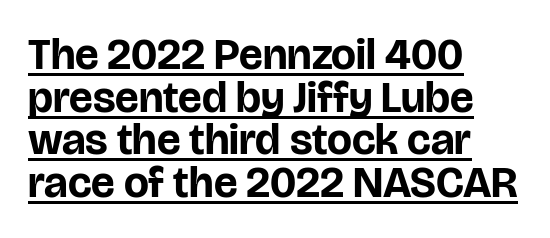
The image shows 44 px bold sans-serif type, upright; set left-aligned, tight line spacing (0.97x), normal letter spacing, underlined; low stroke contrast and a large x-height.
